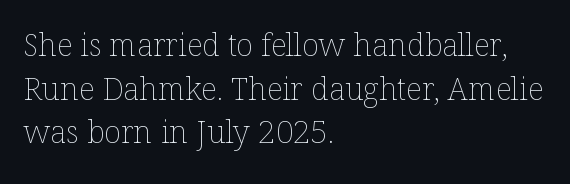
Q: Is the text bold? A: No.
Q: Is the text italic (slanted)? A: No, it is upright.
Q: Is the text underlined? A: No.
Q: How is the paragraph aligned? A: Left-aligned.
Q: Is the spacing between letters normal or unusually wide? A: Normal.
Q: Is the spacing between lines tight, normal or loose? A: Normal.
Q: Width (condensed, normal, or wide)? A: Normal.
Q: Stroke contrast? A: Low.
Q: x-height? A: Medium.
Q: Monospaced? A: No.
